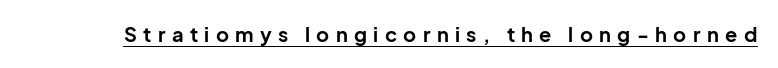
The rendered words wear a rule along their underside. As a designer I'd log this as weight 700, bold. Is the letter spacing exaggerated? Yes — the characters are pushed far apart. You can tell it's not italic because the verticals are truly vertical.
